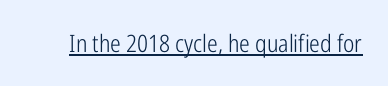
Q: Is the text bold? A: No.
Q: Is the text italic (slanted)? A: No, it is upright.
Q: Is the text underlined? A: Yes.
Q: Is the spacing between letters normal or unusually wide? A: Normal.
